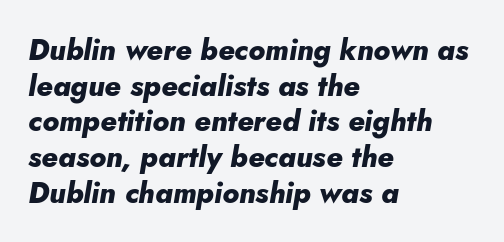
{"italic": "yes", "lean": "right", "slant_degrees": 5, "bold": "yes", "weight": "heavy", "width": "normal", "stroke_contrast": "low", "x_height": "small", "monospaced": "no", "underline": "no", "align": "left", "line_spacing_ratio": 1.23, "letter_spacing": "normal", "letter_spacing_em": 0.0, "glyph_px": 29}
